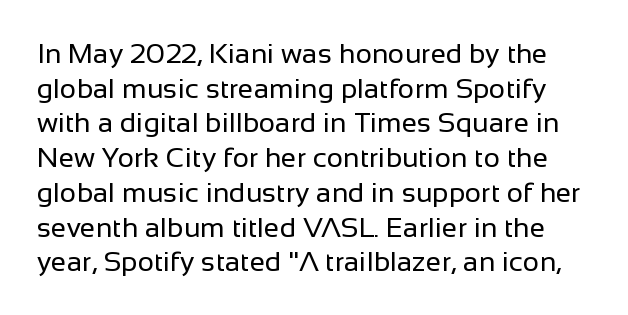
Q: Is the text bold? A: No.
Q: Is the text italic (slanted)? A: No, it is upright.
Q: Is the typeface a serif or a sans-serif typeface? A: Sans-serif.
Q: Is the text underlined? A: No.
Q: Is the spacing between letters normal or unusually wide? A: Normal.
Q: Width (condensed, normal, or wide)? A: Normal.
Q: Stroke contrast? A: Low.
Q: x-height? A: Medium.
Q: Monospaced? A: No.
